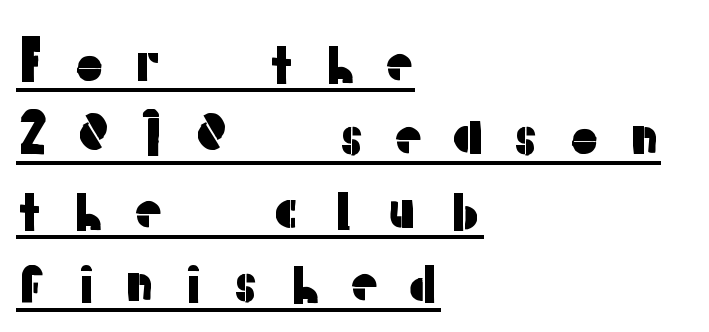
Rows of type keep a routine distance in the vertical direction. The tracking jumps out immediately: characters are airy and widely separated. A typesetter would mark this as roman, not italic. Decoration check: the copy is underlined.
